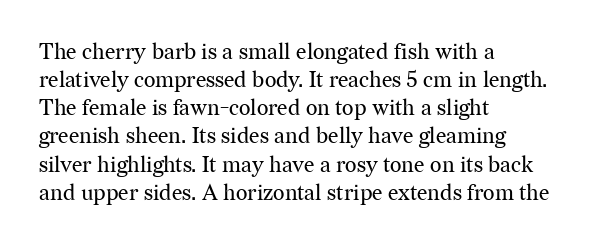
Q: Is the text bold? A: No.
Q: Is the text italic (slanted)? A: No, it is upright.
Q: Is the text underlined? A: No.
Q: How is the paragraph aligned? A: Left-aligned.
Q: Is the spacing between letters normal or unusually wide? A: Normal.
Q: Is the spacing between lines tight, normal or loose? A: Normal.
